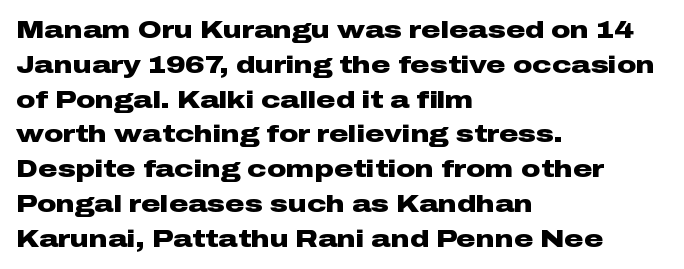
The image shows 24 px bold type, upright; set left-aligned, normal line spacing (1.45x), normal letter spacing, not underlined.
